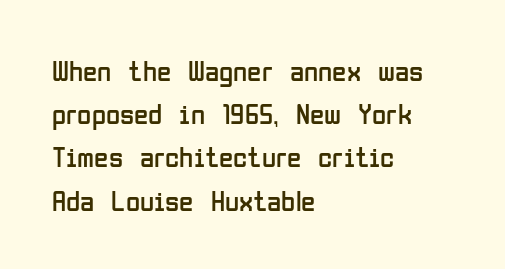
Q: Is the text bold? A: No.
Q: Is the text italic (slanted)? A: No, it is upright.
Q: Is the typeface a serif or a sans-serif typeface? A: Sans-serif.
Q: Is the text underlined? A: No.
Q: How is the paragraph aligned? A: Left-aligned.
Q: Is the spacing between letters normal or unusually wide? A: Normal.
Q: Is the spacing between lines tight, normal or loose? A: Normal.
Q: Width (condensed, normal, or wide)? A: Condensed.
Q: Stroke contrast? A: Low.
Q: x-height? A: Medium.
Q: Monospaced? A: No.
